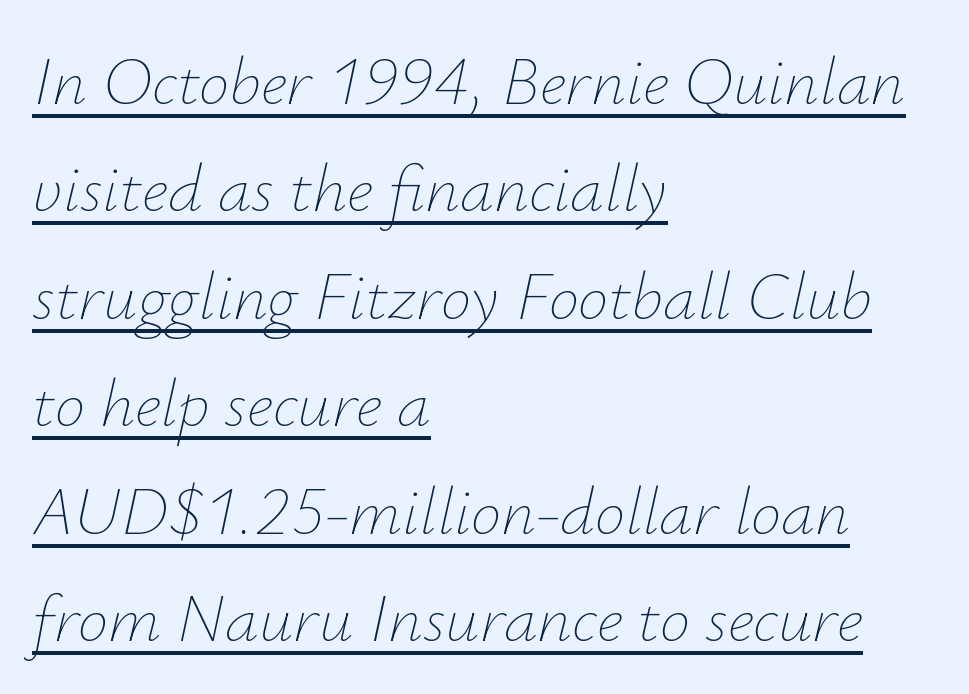
Is the letter spacing exaggerated? No — it looks like the ordinary default. Tall strokes in this sample are angled rather than plumb. This sample has the flowing, uneven cadence of proportional lettering. Stems and bowls with no extra thickness — not bold. Interline gaps are of average width in this sample.
